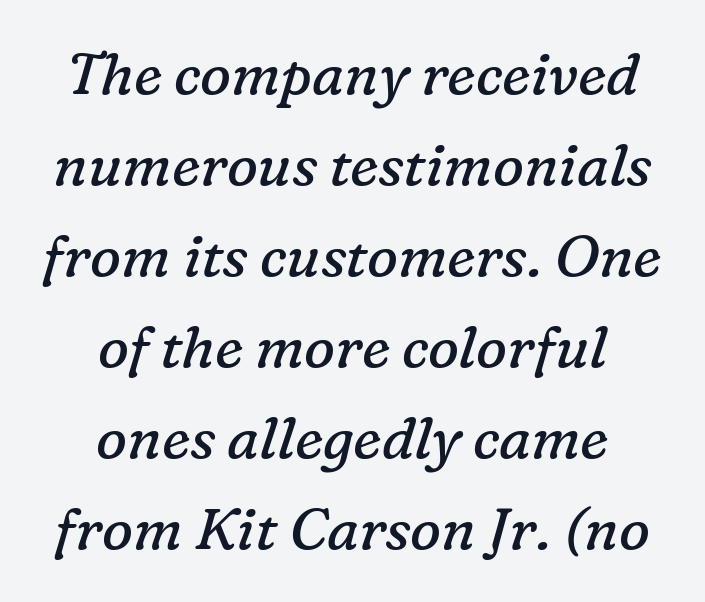
The image shows 58 px regular-weight serif type, italic (leaning right); set centered, normal line spacing (1.57x), normal letter spacing, not underlined; low stroke contrast and a medium x-height.
